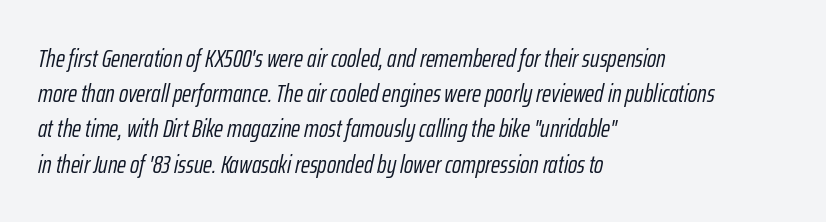
{"italic": "yes", "lean": "right", "slant_degrees": 12, "bold": "no", "underline": "no", "align": "left", "line_spacing": "normal", "line_spacing_ratio": 1.41, "letter_spacing": "normal", "letter_spacing_em": 0.0, "glyph_px": 25}
